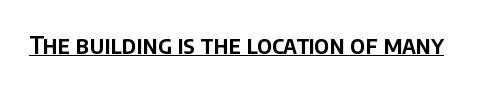
Q: Is the text italic (slanted)? A: No, it is upright.
Q: Is the text underlined? A: Yes.
Q: Is the spacing between letters normal or unusually wide? A: Normal.
